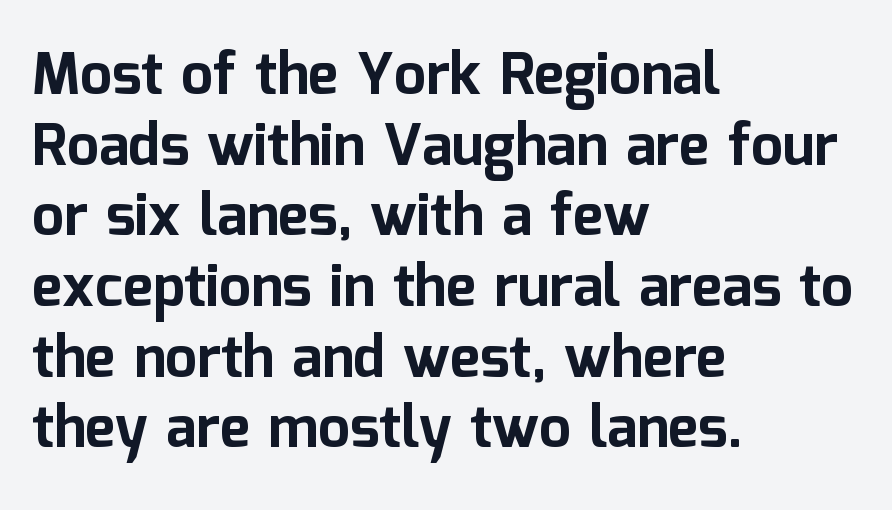
Q: Is the text bold? A: Yes.
Q: Is the text italic (slanted)? A: No, it is upright.
Q: Is the typeface a serif or a sans-serif typeface? A: Sans-serif.
Q: Is the text underlined? A: No.
Q: How is the paragraph aligned? A: Left-aligned.
Q: Is the spacing between letters normal or unusually wide? A: Normal.
Q: Width (condensed, normal, or wide)? A: Normal.
Q: Stroke contrast? A: Low.
Q: x-height? A: Medium.
Q: Monospaced? A: No.
